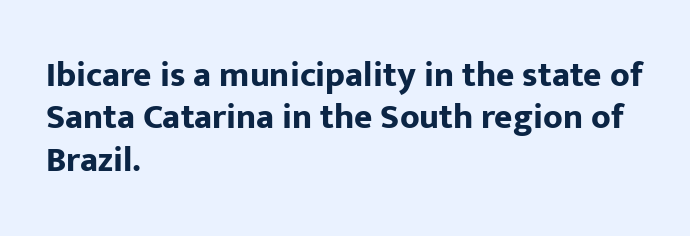
Q: Is the text bold? A: Yes.
Q: Is the text italic (slanted)? A: No, it is upright.
Q: Is the typeface a serif or a sans-serif typeface? A: Sans-serif.
Q: Is the text underlined? A: No.
Q: How is the paragraph aligned? A: Left-aligned.
Q: Is the spacing between letters normal or unusually wide? A: Normal.
Q: Width (condensed, normal, or wide)? A: Normal.
Q: Stroke contrast? A: Low.
Q: x-height? A: Medium.
Q: Monospaced? A: No.
